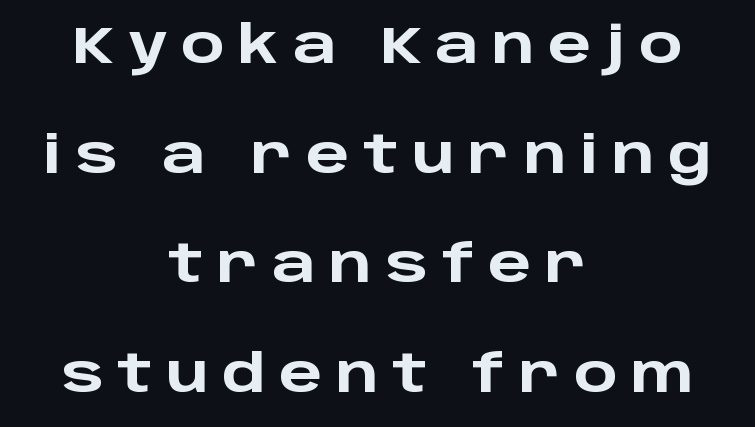
Q: Is the text bold? A: Yes.
Q: Is the text italic (slanted)? A: No, it is upright.
Q: Is the typeface a serif or a sans-serif typeface? A: Sans-serif.
Q: Is the text underlined? A: No.
Q: How is the paragraph aligned? A: Centered.
Q: Is the spacing between letters normal or unusually wide? A: Unusually wide.
Q: Is the spacing between lines tight, normal or loose? A: Loose.
Q: Width (condensed, normal, or wide)? A: Wide.
Q: Stroke contrast? A: Low.
Q: x-height? A: Large.
Q: Monospaced? A: No.
